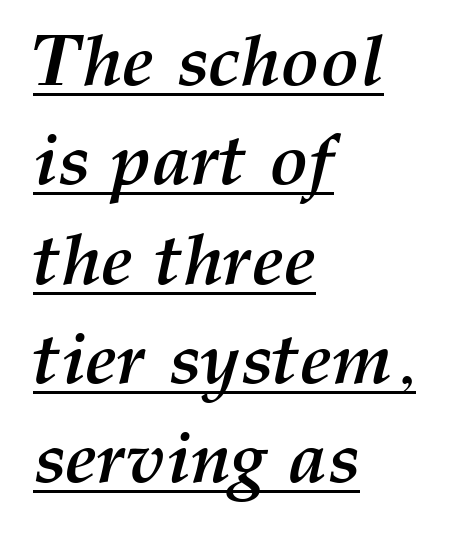
{"italic": "yes", "lean": "right", "slant_degrees": 12, "bold": "yes", "weight": "semibold", "width": "normal", "stroke_contrast": "medium", "x_height": "medium", "monospaced": "no", "underline": "yes", "align": "left", "line_spacing": "normal", "line_spacing_ratio": 1.38, "letter_spacing": "normal", "letter_spacing_em": 0.0, "glyph_px": 72}
